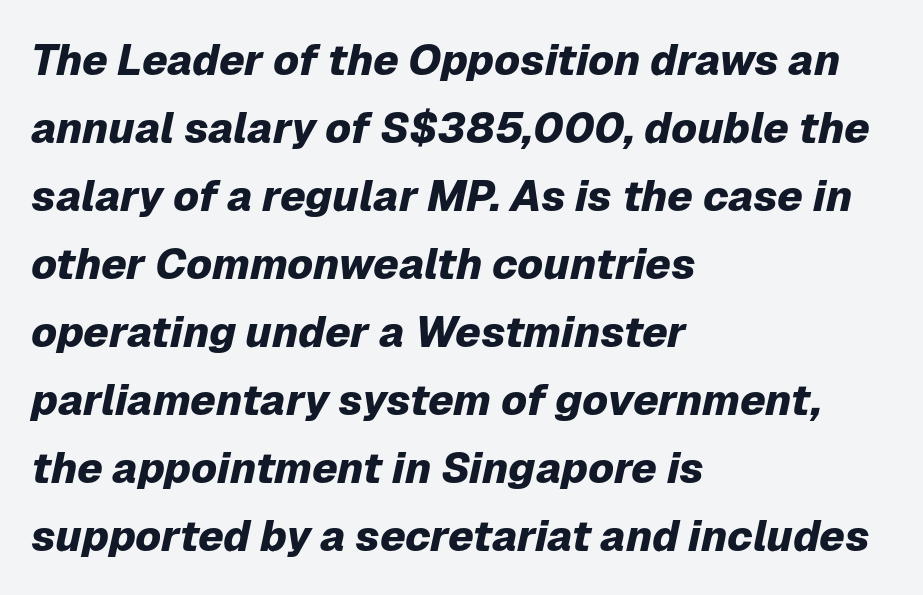
Q: Is the text bold? A: Yes.
Q: Is the text italic (slanted)? A: Yes, it leans right by about 12 degrees.
Q: Is the text underlined? A: No.
Q: How is the paragraph aligned? A: Left-aligned.
Q: Is the spacing between letters normal or unusually wide? A: Normal.
Q: Is the spacing between lines tight, normal or loose? A: Normal.
Q: Width (condensed, normal, or wide)? A: Normal.
Q: Stroke contrast? A: Low.
Q: x-height? A: Medium.
Q: Monospaced? A: No.
